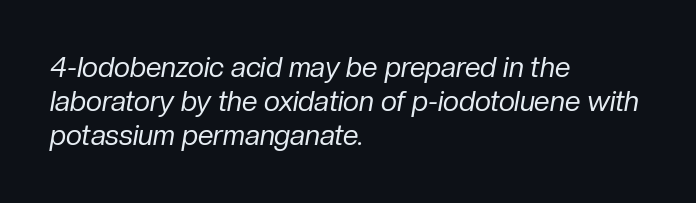
The image shows 28 px regular-weight type, italic (leaning right); set left-aligned, line spacing 1.22x, normal letter spacing, not underlined; low stroke contrast and a medium x-height.
